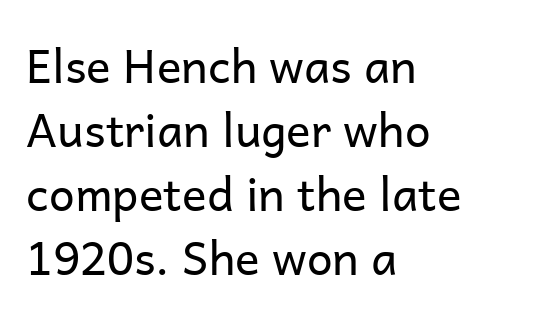
These lines are set flush left with a ragged right edge. No extra tracking has been applied to these lines. Does the type have serifs? No, each stem ends abruptly. Summary of weight: not heavy and not bold.
